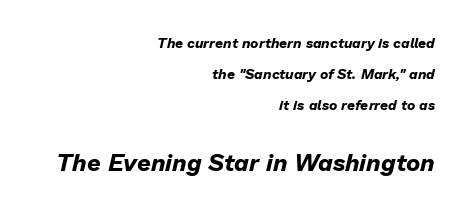
One glance says open: line gaps are wider than usual. Italic: yes, the glyphs are oblique. What stands out about the letter spacing? Nothing — it is the standard amount. A dark, heavy texture on the line: the type is bold.
